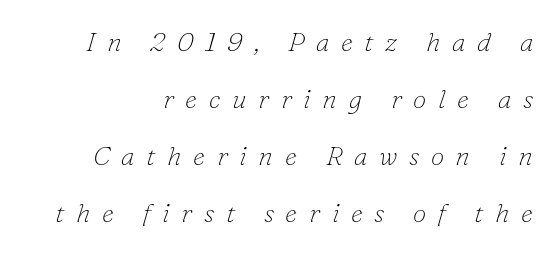
Stem width sits at or under what a default text font uses. Does the lettering tilt? It does — this is italic. Compared with typical body copy, the letter spacing here is much looser. Any mark beneath the type? The region is blank. Loosely led — the rows are spread out.
